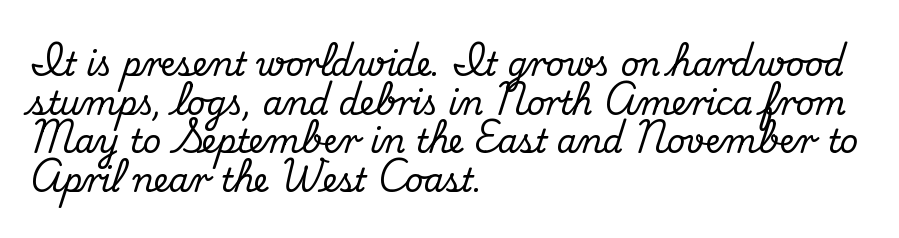
{"serif": "yes", "width": "normal", "stroke_contrast": "medium", "x_height": "small", "monospaced": "no", "underline": "no", "align": "left", "line_spacing_ratio": 1.21, "letter_spacing": "normal", "letter_spacing_em": 0.0, "glyph_px": 32}
